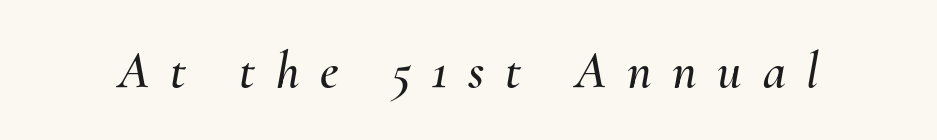
In terms of letterspacing, this is a distinctly airy, spread setting. Observe the lean: these are italic letterforms. The area under the type is left untouched. The face used here is proportionally spaced, like ordinary book or web type.
